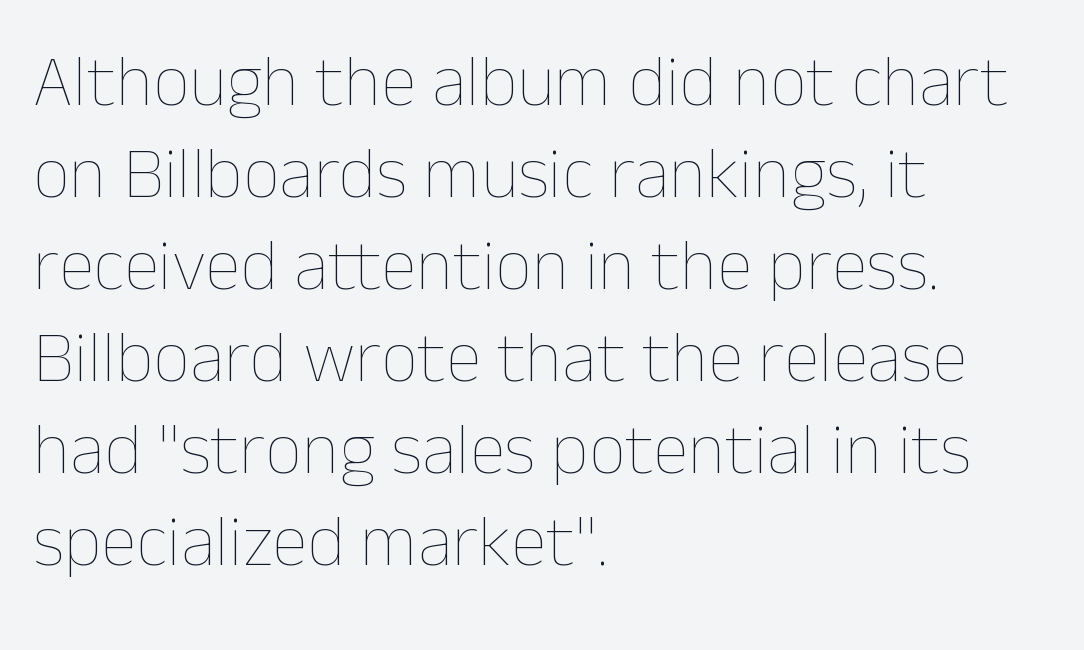
{"italic": "no", "bold": "no", "weight": "thin", "width": "normal", "stroke_contrast": "low", "x_height": "medium", "monospaced": "no", "underline": "no", "align": "left", "line_spacing": "normal", "line_spacing_ratio": 1.26, "letter_spacing": "normal", "letter_spacing_em": 0.0, "glyph_px": 73}
